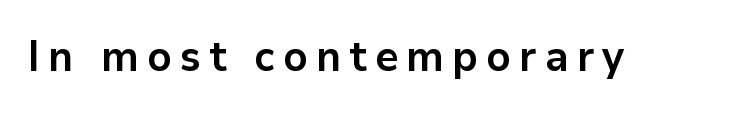
The image shows 43 px bold sans-serif type, upright; set not underlined; low stroke contrast and a medium x-height.
